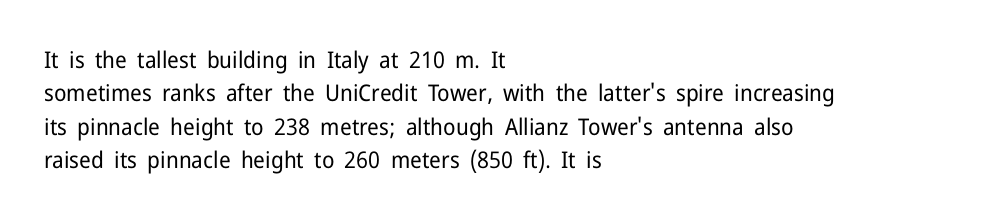
{"italic": "no", "bold": "no", "underline": "no", "align": "left", "line_spacing": "normal", "line_spacing_ratio": 1.45, "letter_spacing": "normal", "letter_spacing_em": 0.0, "glyph_px": 23}
